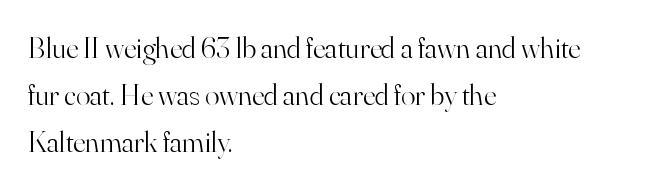
The image shows 30 px light serif type, upright; set left-aligned, normal line spacing (1.57x), normal letter spacing, not underlined; high stroke contrast and a small x-height.
